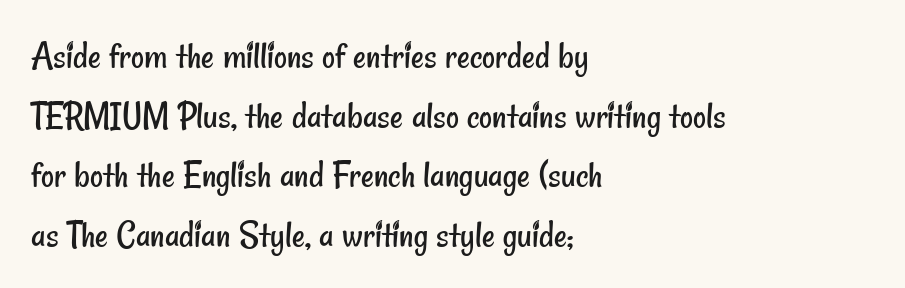
The letterforms sit shoulder to shoulder at normal distance. The face used here is a sans, in the tradition of grotesques and geometrics. The paragraph shown leans on its left margin. The space directly below the letters is spotless.
